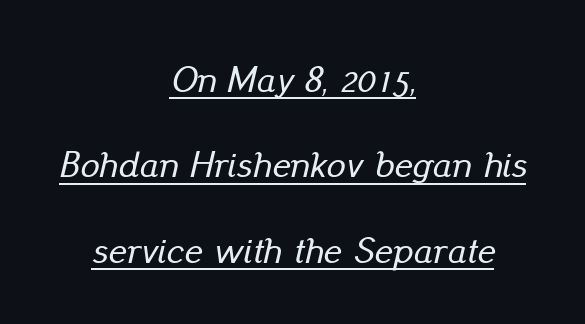
Q: Is the text italic (slanted)? A: Yes, it leans right by about 13 degrees.
Q: Is the text underlined? A: Yes.
Q: How is the paragraph aligned? A: Centered.
Q: Is the spacing between letters normal or unusually wide? A: Normal.
Q: Is the spacing between lines tight, normal or loose? A: Loose.
Q: Width (condensed, normal, or wide)? A: Normal.
Q: Stroke contrast? A: Low.
Q: x-height? A: Small.
Q: Monospaced? A: No.
